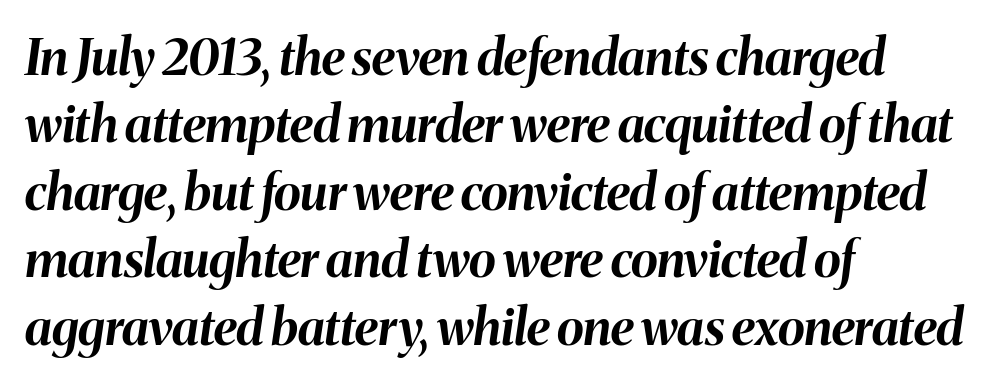
The image shows 50 px bold type, italic (leaning right); set left-aligned, normal line spacing (1.35x), normal letter spacing, not underlined; medium stroke contrast and a medium x-height.
